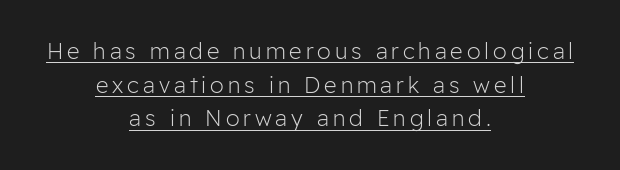
{"italic": "no", "bold": "no", "underline": "yes", "align": "center", "line_spacing": "normal", "line_spacing_ratio": 1.53, "glyph_px": 22}
